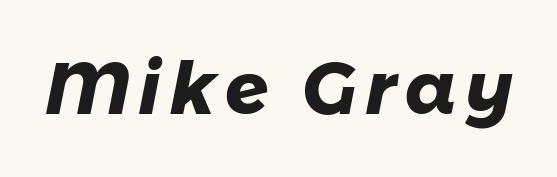
Is this a fixed-width face? No — the glyphs have proportional, varying widths. Regarding serifs, this sample does without them. How heavy is the stroke? Heavy — this is a bold. The area under the type is left untouched.
